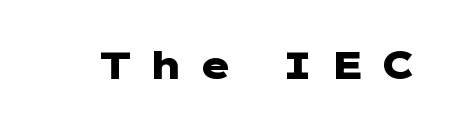
{"serif": "no", "italic": "no", "bold": "yes", "weight": "heavy", "width": "wide", "stroke_contrast": "low", "x_height": "medium", "underline": "no", "letter_spacing": "wide", "letter_spacing_em": 0.41, "glyph_px": 38}
